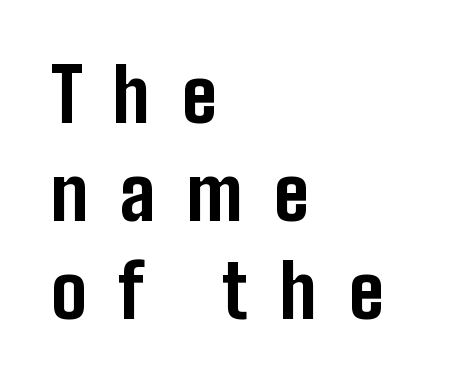
{"serif": "no", "italic": "no", "bold": "yes", "weight": "bold", "width": "condensed", "stroke_contrast": "low", "x_height": "medium", "monospaced": "no", "underline": "no", "align": "left", "line_spacing": "normal", "line_spacing_ratio": 1.34, "letter_spacing": "wide", "letter_spacing_em": 0.43, "glyph_px": 73}
